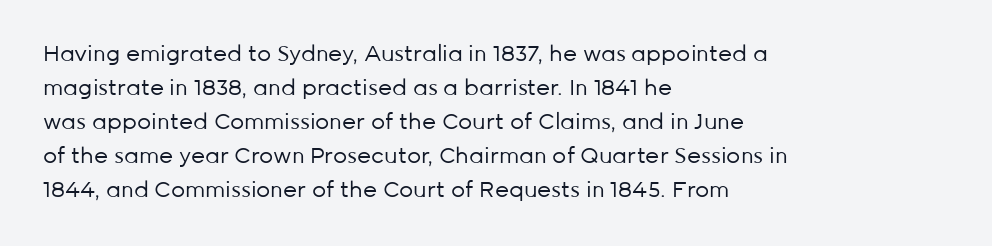
The image shows 22 px text type, upright; set left-aligned, normal line spacing (1.55x), normal letter spacing, not underlined.
